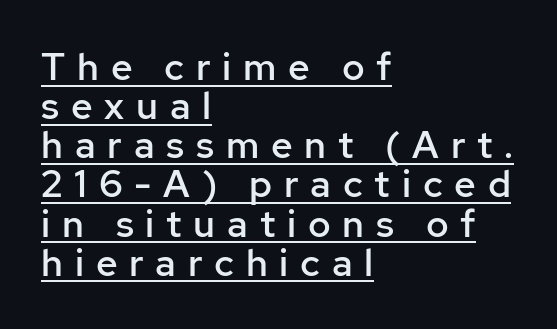
Q: Is the text bold? A: Semi-bold.
Q: Is the text italic (slanted)? A: No, it is upright.
Q: Is the typeface a serif or a sans-serif typeface? A: Sans-serif.
Q: Is the text underlined? A: Yes.
Q: How is the paragraph aligned? A: Left-aligned.
Q: Is the spacing between letters normal or unusually wide? A: Unusually wide.
Q: Is the spacing between lines tight, normal or loose? A: Tight.
Q: Width (condensed, normal, or wide)? A: Normal.
Q: Stroke contrast? A: Low.
Q: x-height? A: Medium.
Q: Monospaced? A: No.
